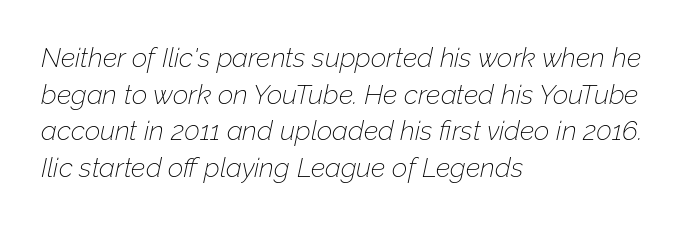
Quick note: underline off. The passage shown has conventional tracking throughout. Is the type heavy? It reads as light-to-regular instead. Slant detected: the letters are inclined. Vertically, the passage feels balanced, rows spaced as you'd expect. Casual observation: everything's shoved over to the left.
